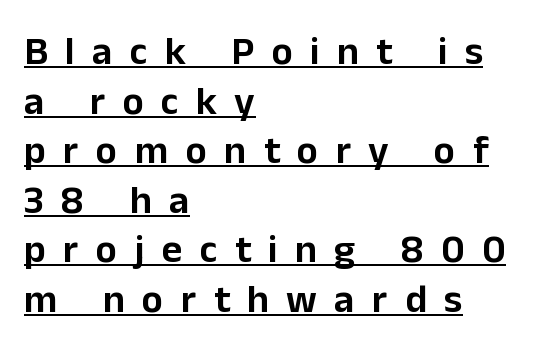
Is there an underline? Yes — a line sits under the letters. You could only call the tracking loose — the letters float apart. When letters stand straight like this, we call the style roman or upright. Check where the strokes stop: nothing finishes them off — pure sans. Is the block centered? No — it sits flush against the left margin. You could not count columns in this text — the font is proportionally spaced.
